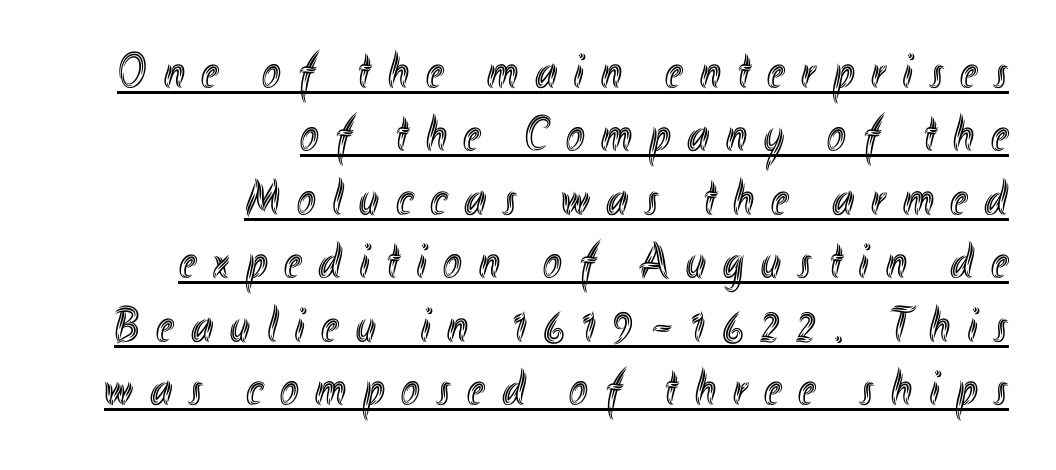
The image shows 50 px condensed type; set right-aligned, normal line spacing (1.27x), unusually wide letter spacing (+0.34 em), underlined; a small x-height.
